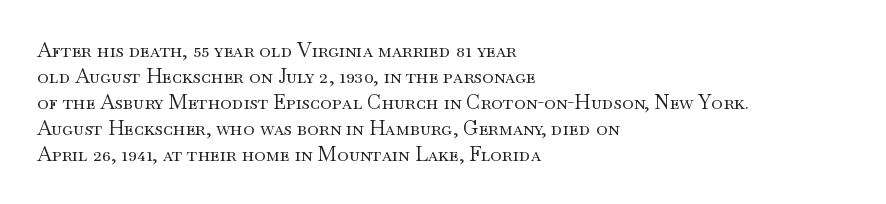
The image shows 20 px text type, upright; set left-aligned, normal line spacing (1.3x), normal letter spacing, not underlined.
